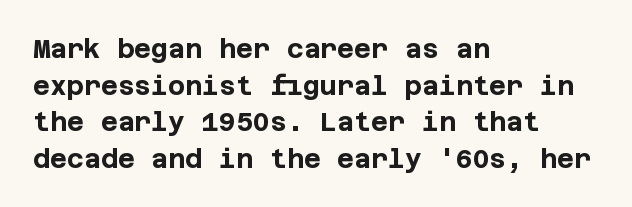
The image shows 26 px bold type, upright; set left-aligned, normal line spacing (1.41x), normal letter spacing, not underlined.
